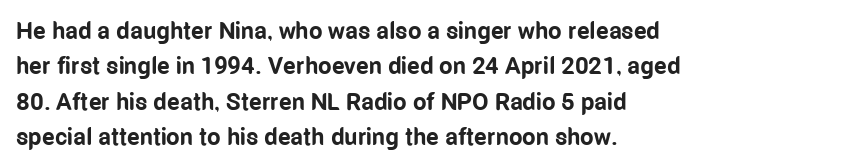
The image shows 24 px bold type, upright; set left-aligned, normal line spacing (1.47x), normal letter spacing, not underlined.
